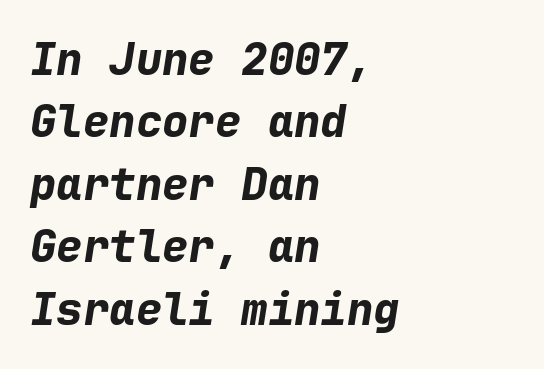
Q: Is the text bold? A: Yes.
Q: Is the text italic (slanted)? A: Yes, it leans right by about 9 degrees.
Q: Is the text underlined? A: No.
Q: How is the paragraph aligned? A: Left-aligned.
Q: Is the spacing between letters normal or unusually wide? A: Normal.
Q: Is the spacing between lines tight, normal or loose? A: Normal.
Q: Width (condensed, normal, or wide)? A: Normal.
Q: Stroke contrast? A: Low.
Q: x-height? A: Medium.
Q: Monospaced? A: Yes.
